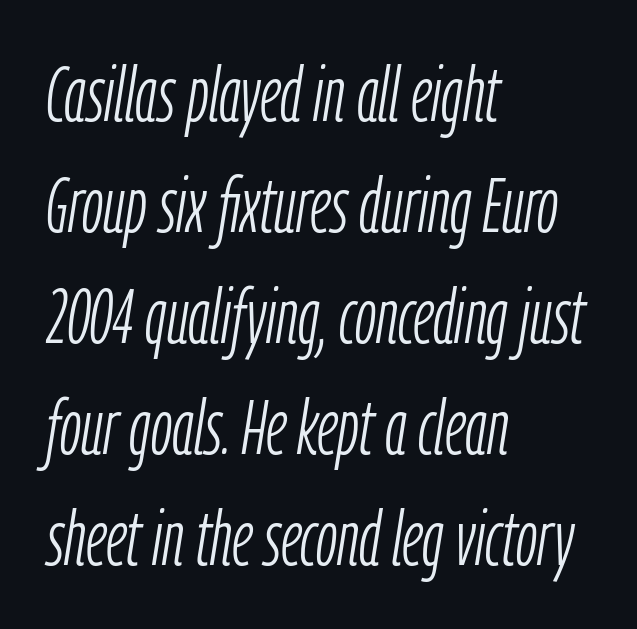
The image shows 77 px light, condensed type, italic (leaning right); set left-aligned, normal line spacing (1.44x), normal letter spacing, not underlined; low stroke contrast and a medium x-height.
